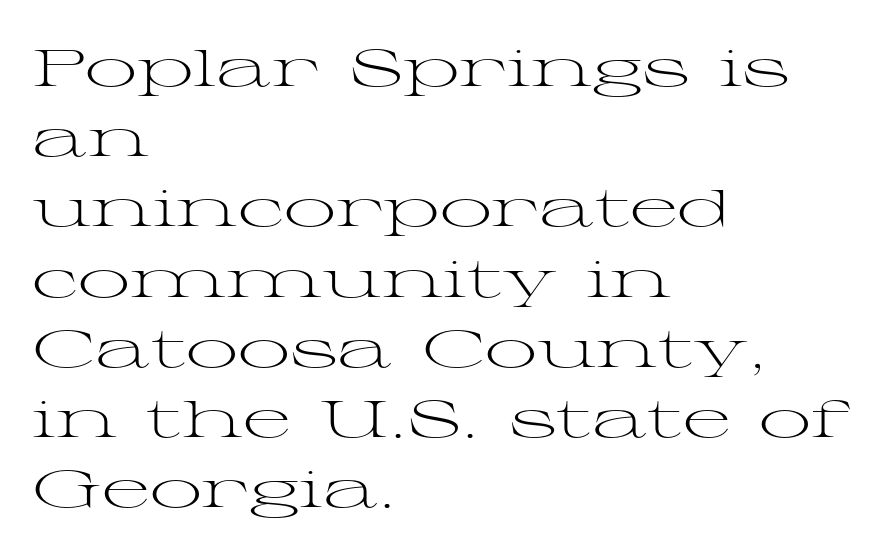
Q: Is the text bold? A: No.
Q: Is the text italic (slanted)? A: No, it is upright.
Q: Is the typeface a serif or a sans-serif typeface? A: Serif.
Q: Is the text underlined? A: No.
Q: How is the paragraph aligned? A: Left-aligned.
Q: Is the spacing between letters normal or unusually wide? A: Normal.
Q: Is the spacing between lines tight, normal or loose? A: Normal.
Q: Width (condensed, normal, or wide)? A: Wide.
Q: Stroke contrast? A: Medium.
Q: x-height? A: Medium.
Q: Monospaced? A: No.
